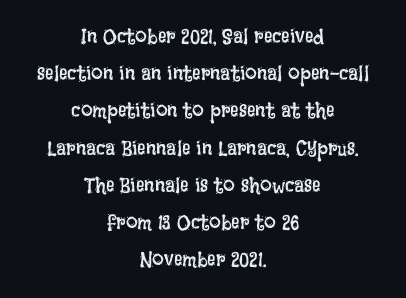
The image shows 21 px text type, upright; set centered, line spacing 1.77x, normal letter spacing, not underlined.
